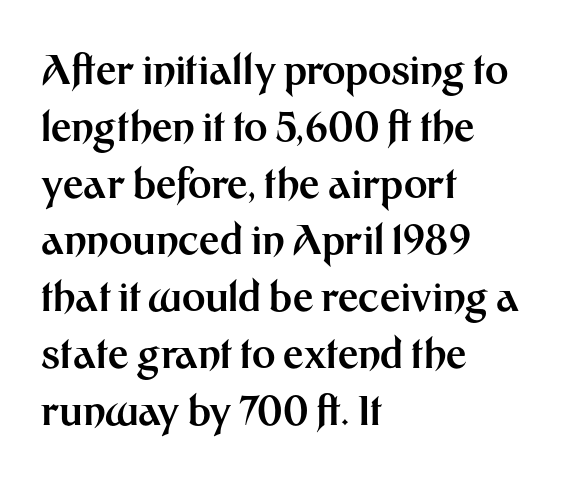
Note the varied advance widths — an 'i' is clearly narrower than an 'm'. You could call the tracking neutral — neither tight nor loose. Line beginnings align vertically; line endings do not. In terms of posture, this sample is upright.
